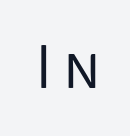
Q: Is the text bold? A: No.
Q: Is the text italic (slanted)? A: No, it is upright.
Q: Is the typeface a serif or a sans-serif typeface? A: Sans-serif.
Q: Is the text underlined? A: No.
Q: Width (condensed, normal, or wide)? A: Normal.
Q: Stroke contrast? A: Low.
Q: x-height? A: Large.
Q: Monospaced? A: No.
